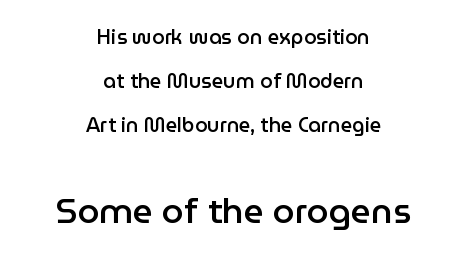
The image shows 35 px semibold sans-serif type, upright; set centered, loose line spacing (2.21x), normal letter spacing, not underlined; the second (bottom) block is 1.75x larger; low stroke contrast and a medium x-height.
